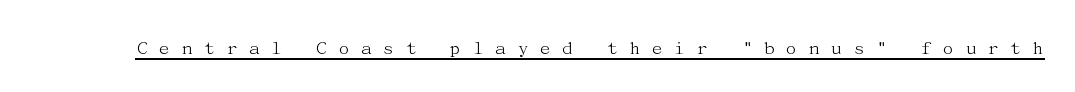
Underline: present. The lettering stays uniformly vertical, giving the passage a roman look. Someone cranked the tracking dial way up on this one. Counters stay open thanks to moderate or lighter strokes.
